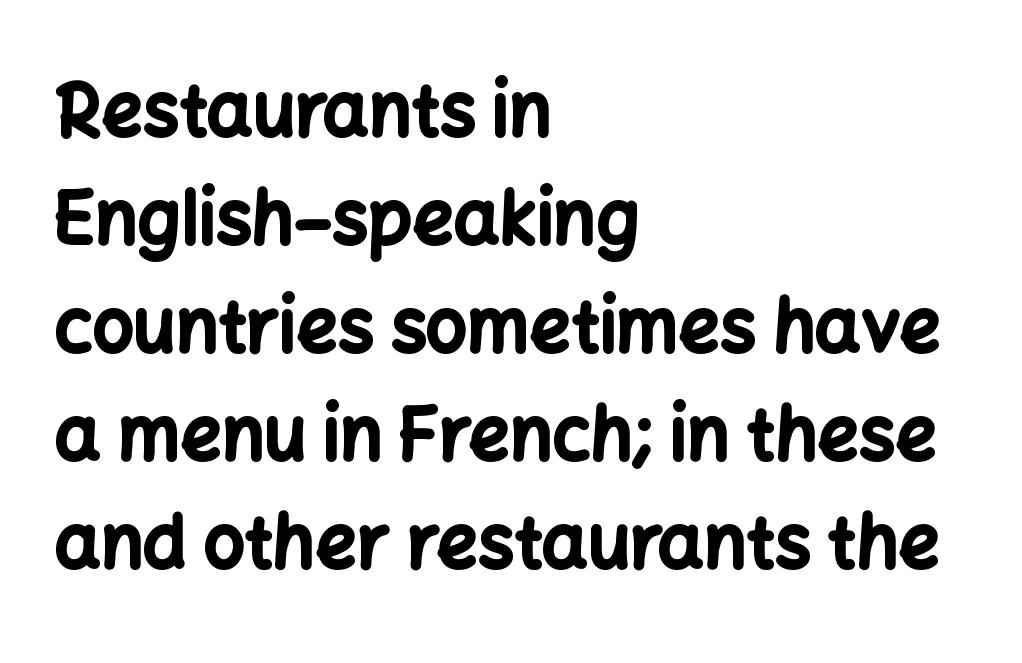
Q: Is the text bold? A: Yes.
Q: Is the text italic (slanted)? A: No, it is upright.
Q: Is the typeface a serif or a sans-serif typeface? A: Sans-serif.
Q: Is the text underlined? A: No.
Q: How is the paragraph aligned? A: Left-aligned.
Q: Is the spacing between letters normal or unusually wide? A: Normal.
Q: Is the spacing between lines tight, normal or loose? A: Normal.
Q: Width (condensed, normal, or wide)? A: Normal.
Q: Stroke contrast? A: Low.
Q: x-height? A: Medium.
Q: Monospaced? A: No.
